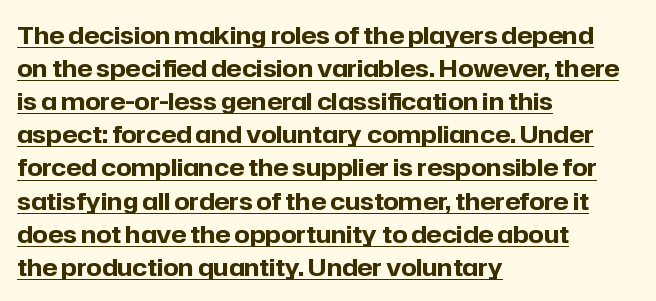
Q: Is the text bold? A: Yes.
Q: Is the text italic (slanted)? A: No, it is upright.
Q: Is the text underlined? A: Yes.
Q: How is the paragraph aligned? A: Left-aligned.
Q: Is the spacing between letters normal or unusually wide? A: Normal.
Q: Is the spacing between lines tight, normal or loose? A: Normal.
